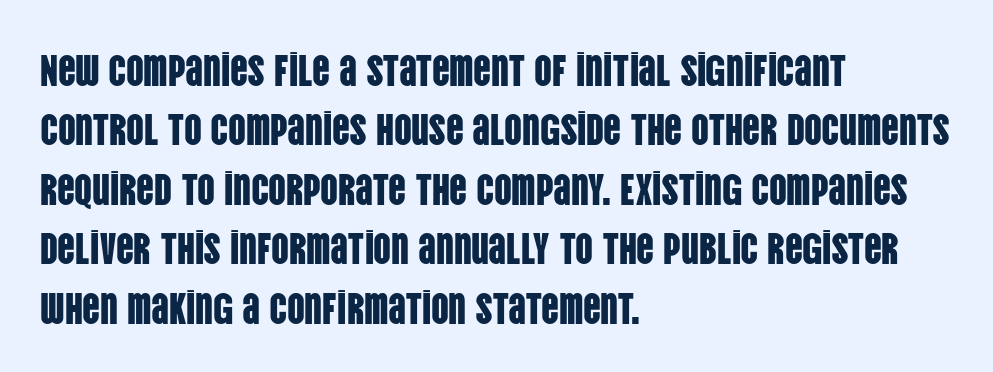
Q: Is the text italic (slanted)? A: No, it is upright.
Q: Is the typeface a serif or a sans-serif typeface? A: Sans-serif.
Q: Is the text underlined? A: No.
Q: How is the paragraph aligned? A: Left-aligned.
Q: Is the spacing between letters normal or unusually wide? A: Normal.
Q: Is the spacing between lines tight, normal or loose? A: Normal.
Q: Width (condensed, normal, or wide)? A: Condensed.
Q: Stroke contrast? A: Low.
Q: x-height? A: Large.
Q: Monospaced? A: No.
